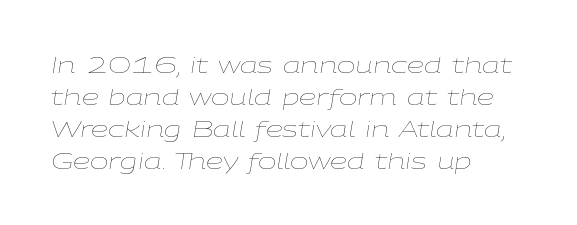
Q: Is the text bold? A: No.
Q: Is the text italic (slanted)? A: Yes, it leans right by about 9 degrees.
Q: Is the text underlined? A: No.
Q: How is the paragraph aligned? A: Left-aligned.
Q: Is the spacing between letters normal or unusually wide? A: Normal.
Q: Is the spacing between lines tight, normal or loose? A: Normal.
